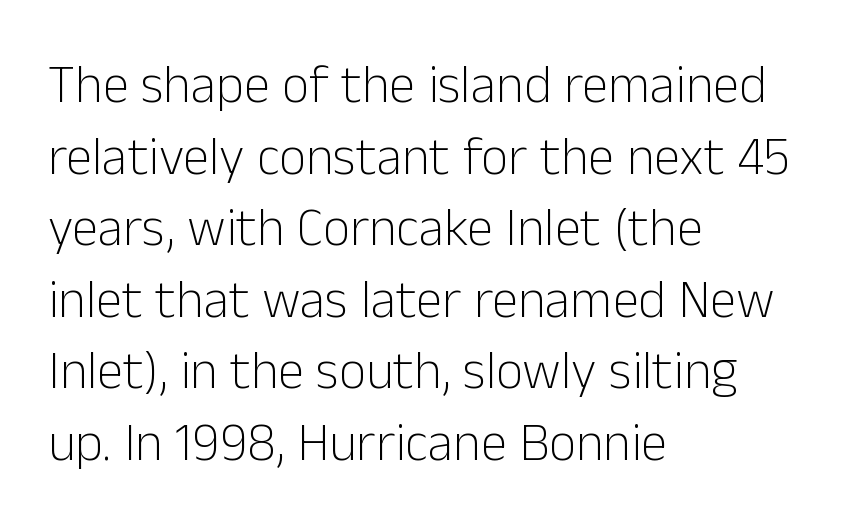
{"serif": "no", "italic": "no", "bold": "no", "weight": "light", "width": "normal", "stroke_contrast": "low", "x_height": "medium", "monospaced": "no", "underline": "no", "align": "left", "line_spacing": "normal", "line_spacing_ratio": 1.35, "letter_spacing": "normal", "letter_spacing_em": 0.0, "glyph_px": 53}
